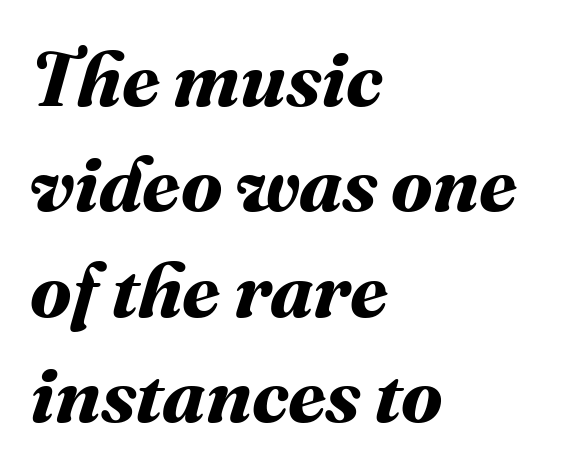
Q: Is the text bold? A: Yes.
Q: Is the text underlined? A: No.
Q: How is the paragraph aligned? A: Left-aligned.
Q: Is the spacing between letters normal or unusually wide? A: Normal.
Q: Is the spacing between lines tight, normal or loose? A: Normal.
Q: Width (condensed, normal, or wide)? A: Normal.
Q: Stroke contrast? A: Medium.
Q: x-height? A: Medium.
Q: Monospaced? A: No.
